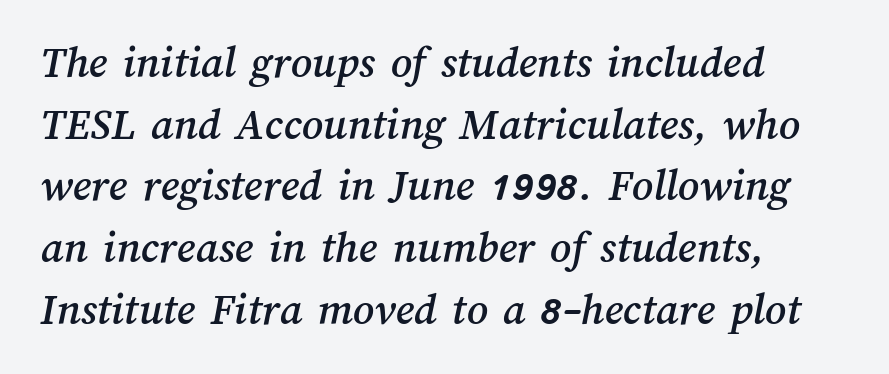
{"width": "normal", "stroke_contrast": "medium", "x_height": "medium", "monospaced": "no", "underline": "no", "align": "left", "line_spacing": "normal", "line_spacing_ratio": 1.34, "letter_spacing": "normal", "letter_spacing_em": 0.0, "glyph_px": 46}
